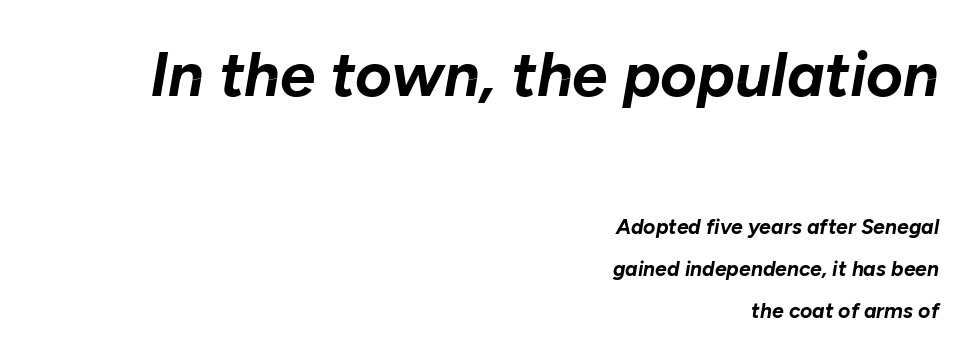
The image shows 63 px bold type, italic (leaning right); set right-aligned, loose line spacing (2.02x), normal letter spacing, not underlined; the first (top) block is 3.0x larger; low stroke contrast and a medium x-height.
